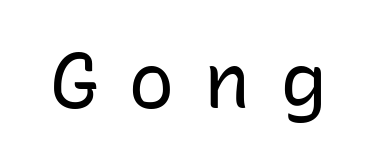
Q: Is the text bold? A: No.
Q: Is the text italic (slanted)? A: No, it is upright.
Q: Is the typeface a serif or a sans-serif typeface? A: Sans-serif.
Q: Is the text underlined? A: No.
Q: Is the spacing between letters normal or unusually wide? A: Unusually wide.
Q: Width (condensed, normal, or wide)? A: Normal.
Q: Stroke contrast? A: Low.
Q: x-height? A: Medium.
Q: Monospaced? A: No.
